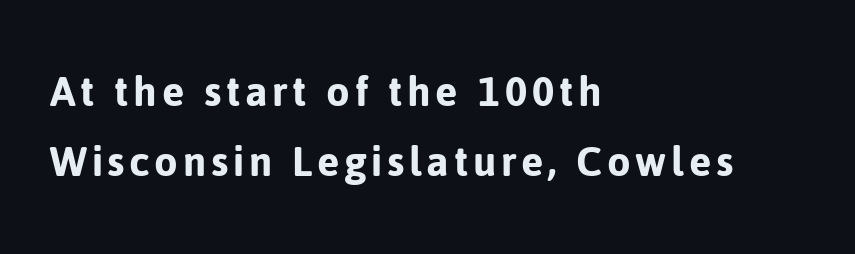
{"serif": "no", "italic": "no", "width": "normal", "stroke_contrast": "low", "x_height": "medium", "monospaced": "no", "underline": "no", "align": "left", "line_spacing": "normal", "line_spacing_ratio": 1.46, "glyph_px": 48}
